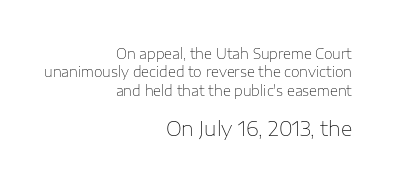
Q: Is the text bold? A: No.
Q: Is the text italic (slanted)? A: No, it is upright.
Q: Is the text underlined? A: No.
Q: How is the paragraph aligned? A: Right-aligned.
Q: Is the spacing between letters normal or unusually wide? A: Normal.
Q: Is the spacing between lines tight, normal or loose? A: Normal.
Q: Which block of text is set in a larger size, the first (top) or the second (bottom)? A: The second (bottom) one.
